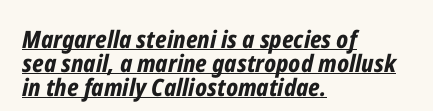
Letter spacing: default. Layout note: lines flush left. The vertical gap from one line to the next is small. If you drew a line through each stem, it would be angled. Caption: lettering with a line underneath.
